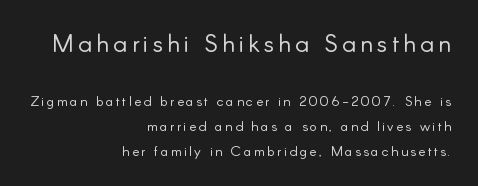
Q: Is the text bold? A: No.
Q: Is the text italic (slanted)? A: No, it is upright.
Q: Is the text underlined? A: No.
Q: How is the paragraph aligned? A: Right-aligned.
Q: Which block of text is set in a larger size, the first (top) or the second (bottom)? A: The first (top) one.
